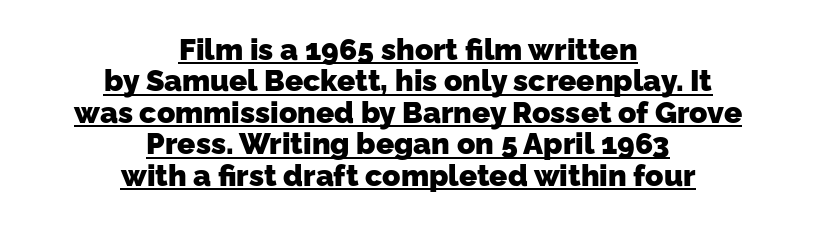
The image shows 30 px heavy sans-serif type; set centered, tight line spacing (1.05x), normal letter spacing, underlined; low stroke contrast and a medium x-height.
